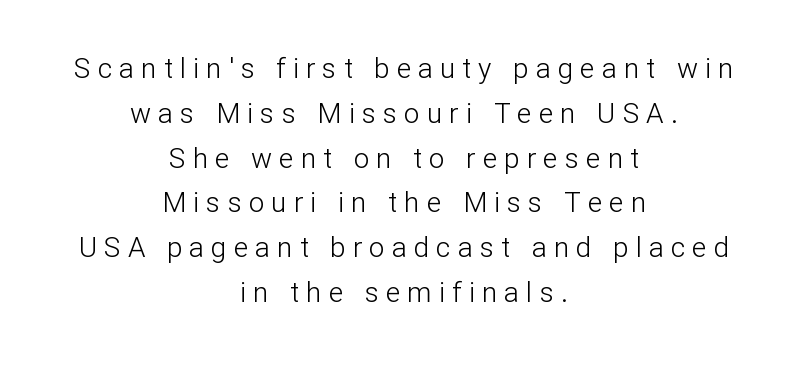
Words appear elongated and porous because spacing is wide. These lines are centered, leaving both edges ragged. A light-to-regular cut is what we see here. The baseline area is clear. The face used here is proportionally spaced, like ordinary book or web type. Regarding serifs, this sample does without them.
